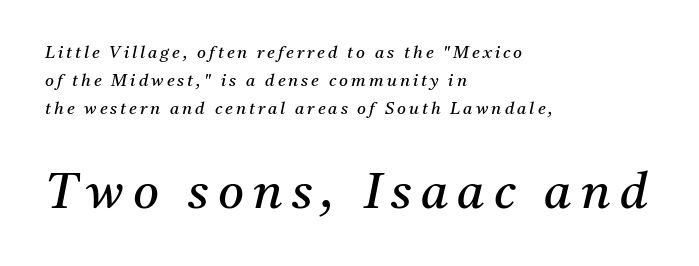
{"serif": "yes", "italic": "yes", "lean": "right", "slant_degrees": 11, "bold": "no", "weight": "regular", "width": "normal", "stroke_contrast": "medium", "x_height": "medium", "monospaced": "no", "underline": "no", "align": "left", "line_spacing": "normal", "line_spacing_ratio": 1.66, "larger_block": "second", "size_ratio": 2.94, "glyph_px": 50}
